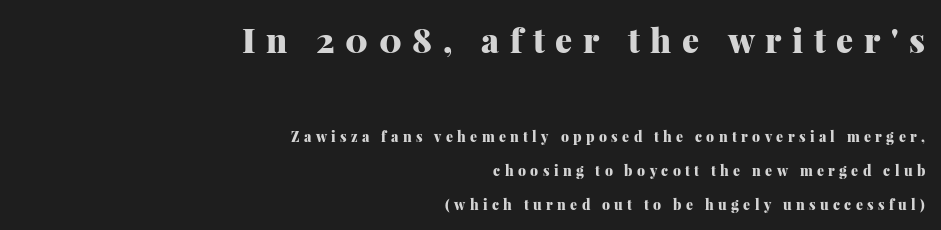
The image shows 34 px heavy serif type, upright; set right-aligned, loose line spacing (2.43x), unusually wide letter spacing (+0.31 em), not underlined; the first (top) block is 2.43x larger; medium stroke contrast and a medium x-height.
